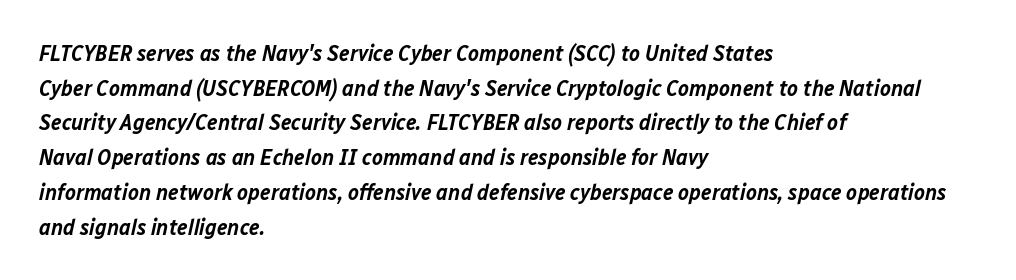
Q: Is the text bold? A: Semi-bold.
Q: Is the text italic (slanted)? A: Yes, it leans right by about 12 degrees.
Q: Is the text underlined? A: No.
Q: How is the paragraph aligned? A: Left-aligned.
Q: Is the spacing between letters normal or unusually wide? A: Normal.
Q: Is the spacing between lines tight, normal or loose? A: Normal.
